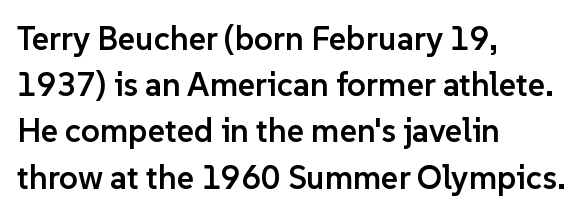
The image shows 33 px semibold sans-serif type, upright; set left-aligned, normal line spacing (1.4x), normal letter spacing, not underlined; low stroke contrast and a medium x-height.
